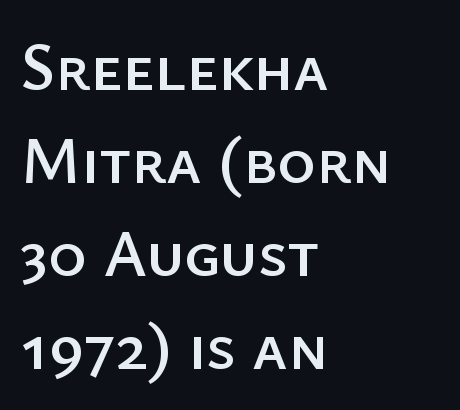
Note: no serifs on the glyphs. Standard letterfit; no display-style spreading of the glyphs. How would I describe the line gaps? Plain and ordinary. Is the block centered? No — it sits flush against the left margin. The lettering holds an erect, upright posture throughout.
